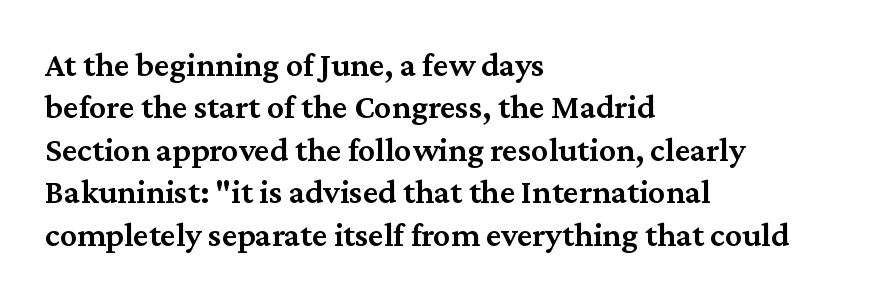
Q: Is the text bold? A: Semi-bold.
Q: Is the text italic (slanted)? A: No, it is upright.
Q: Is the typeface a serif or a sans-serif typeface? A: Serif.
Q: Is the text underlined? A: No.
Q: How is the paragraph aligned? A: Left-aligned.
Q: Is the spacing between letters normal or unusually wide? A: Normal.
Q: Is the spacing between lines tight, normal or loose? A: Normal.
Q: Width (condensed, normal, or wide)? A: Normal.
Q: Stroke contrast? A: Medium.
Q: x-height? A: Medium.
Q: Monospaced? A: No.
